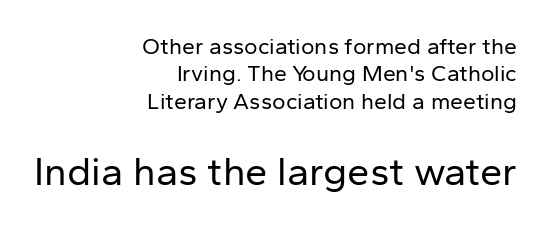
Examine the stroke ends and you'll find no serifs. Stems here are at most as thick as an everyday book face. The horizontal fit of the characters is conventional and even. Check under the words: just untouched page. A roman cut, with each character standing at attention. The rendering anchors every line to the right-hand side.
